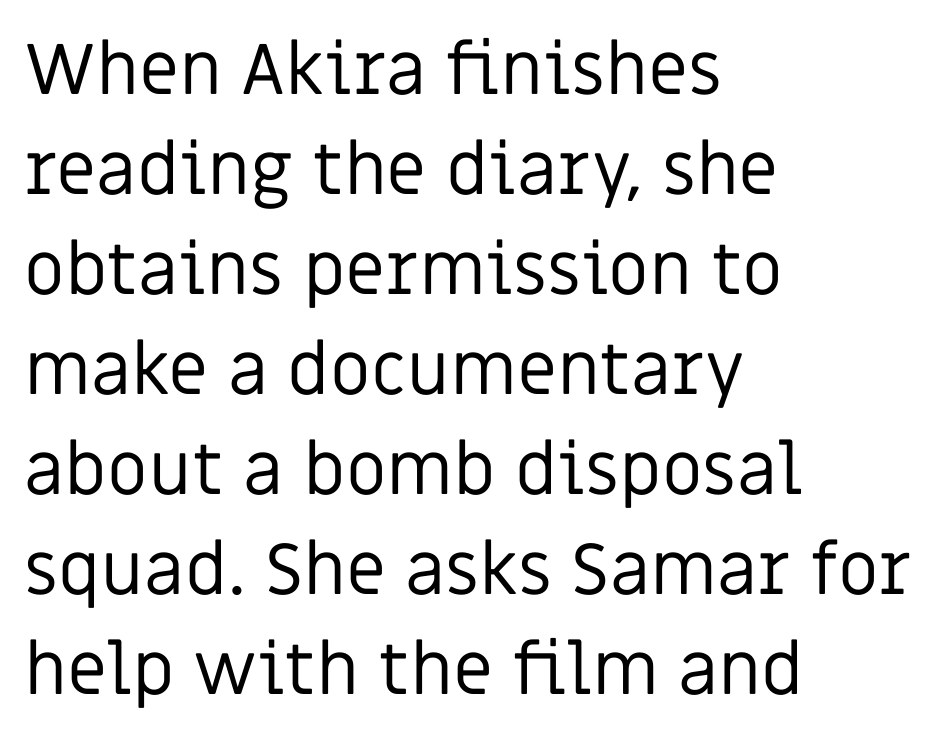
Q: Is the text bold? A: No.
Q: Is the text italic (slanted)? A: No, it is upright.
Q: Is the typeface a serif or a sans-serif typeface? A: Sans-serif.
Q: Is the text underlined? A: No.
Q: How is the paragraph aligned? A: Left-aligned.
Q: Is the spacing between letters normal or unusually wide? A: Normal.
Q: Is the spacing between lines tight, normal or loose? A: Normal.
Q: Width (condensed, normal, or wide)? A: Normal.
Q: Stroke contrast? A: Low.
Q: x-height? A: Large.
Q: Monospaced? A: No.
